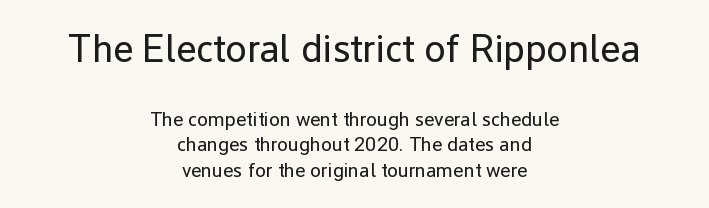
Only glyphs here, with clear space below each row. Varying glyph widths throughout — classic text-font behaviour. This is the regular roman posture of the typeface. Visually the block forms a symmetrical silhouette, jagged on both flanks.
